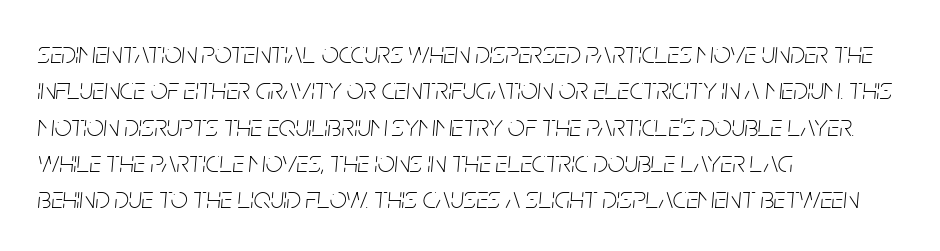
The image shows 30 px thin, condensed type, italic (leaning right); set left-aligned, line spacing 1.21x, normal letter spacing, not underlined; low stroke contrast and a large x-height.
